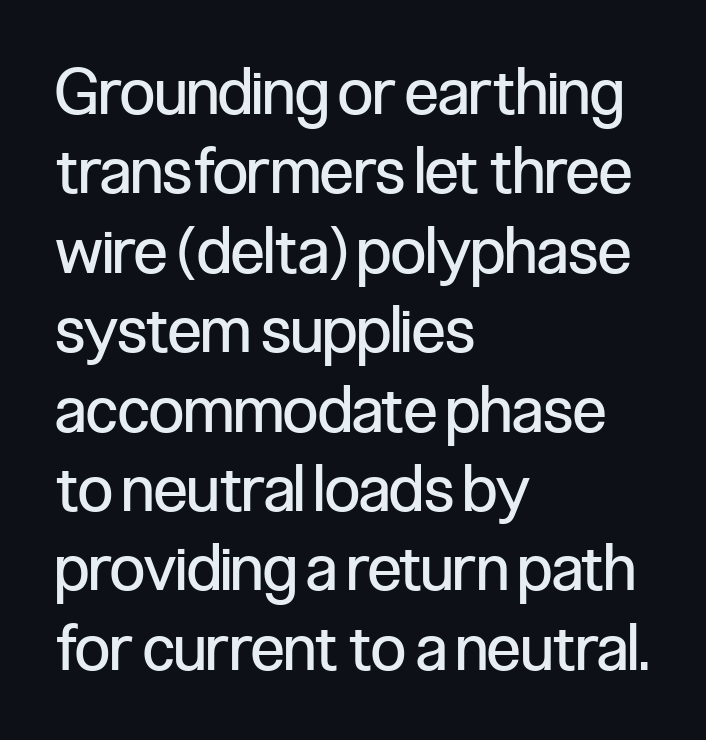
The image shows 63 px regular-weight, condensed sans-serif type, upright; set left-aligned, normal line spacing (1.26x), normal letter spacing, not underlined; low stroke contrast and a medium x-height.
